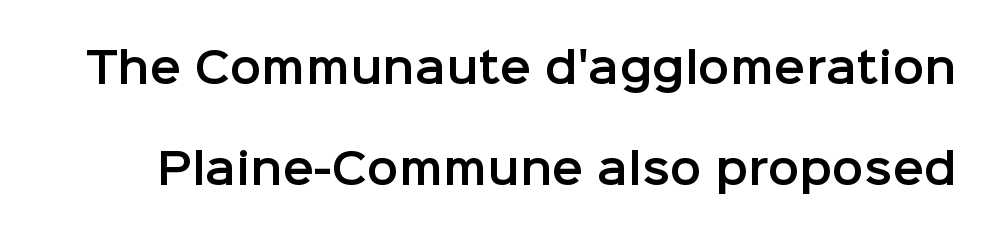
Q: Is the text italic (slanted)? A: No, it is upright.
Q: Is the typeface a serif or a sans-serif typeface? A: Sans-serif.
Q: Is the text underlined? A: No.
Q: Is the spacing between letters normal or unusually wide? A: Normal.
Q: Is the spacing between lines tight, normal or loose? A: Loose.
Q: Width (condensed, normal, or wide)? A: Normal.
Q: Stroke contrast? A: Low.
Q: x-height? A: Medium.
Q: Monospaced? A: No.
